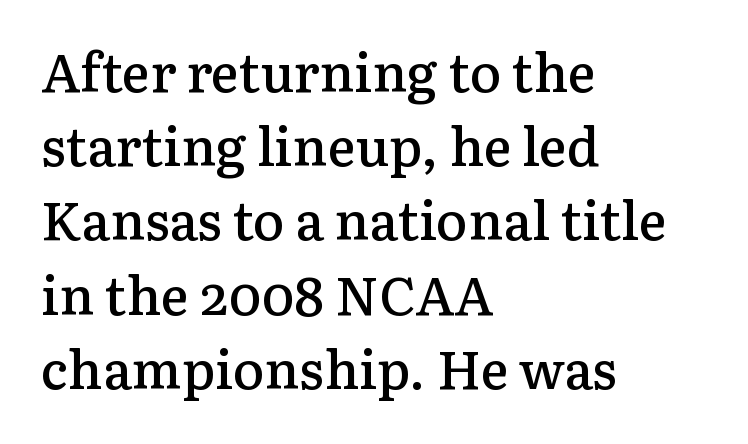
The image shows 53 px semibold serif type, upright; set left-aligned, normal line spacing (1.4x), normal letter spacing, not underlined; low stroke contrast and a medium x-height.
